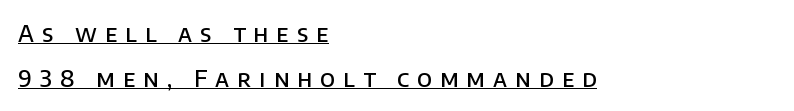
The image shows 23 px text type, upright; set left-aligned, loose line spacing (1.94x), unusually wide letter spacing (+0.35 em), underlined.
